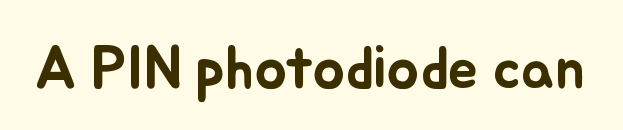
Q: Is the text italic (slanted)? A: No, it is upright.
Q: Is the text underlined? A: No.
Q: Is the spacing between letters normal or unusually wide? A: Normal.
Q: Width (condensed, normal, or wide)? A: Normal.
Q: Stroke contrast? A: Low.
Q: x-height? A: Small.
Q: Monospaced? A: No.
